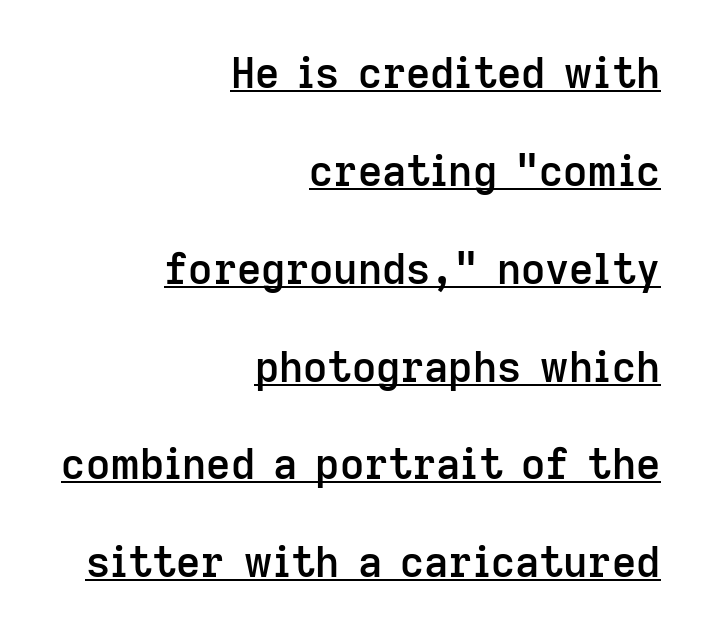
You could not count columns in this text — the font is proportionally spaced. The designer went with a sans here, leaving each stem footless. The passage shown stacks its lines with a broad gap. I'd describe the lettering as semibold — firm but not a full bold. Notice how the stems are strictly vertical — no italics here.
